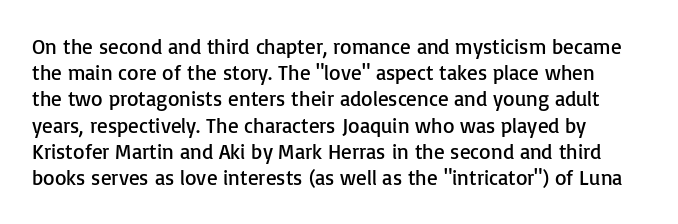
Q: Is the text bold? A: No.
Q: Is the text italic (slanted)? A: No, it is upright.
Q: Is the text underlined? A: No.
Q: Is the spacing between letters normal or unusually wide? A: Normal.
Q: Is the spacing between lines tight, normal or loose? A: Normal.
